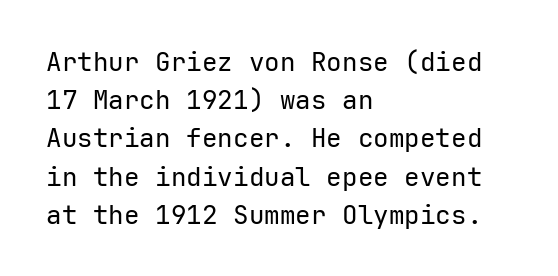
Q: Is the text bold? A: No.
Q: Is the text italic (slanted)? A: No, it is upright.
Q: Is the text underlined? A: No.
Q: How is the paragraph aligned? A: Left-aligned.
Q: Is the spacing between letters normal or unusually wide? A: Normal.
Q: Is the spacing between lines tight, normal or loose? A: Normal.
